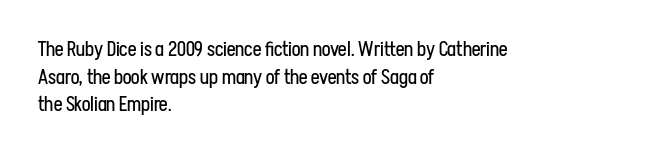
The image shows 20 px text type, upright; set left-aligned, normal line spacing (1.38x), normal letter spacing, not underlined.
